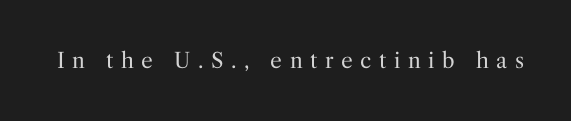
The face used here is rendered with a markedly widened letterfit. The face looks like a standard text weight, possibly lighter. Plain, unruled lines of type. Designer's note — italics off, roman on.
